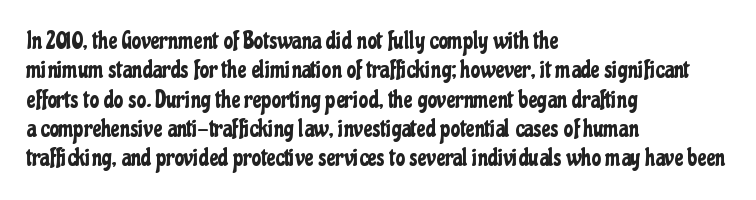
The image shows 24 px text type, upright; set left-aligned, line spacing 1.22x, normal letter spacing, not underlined.
